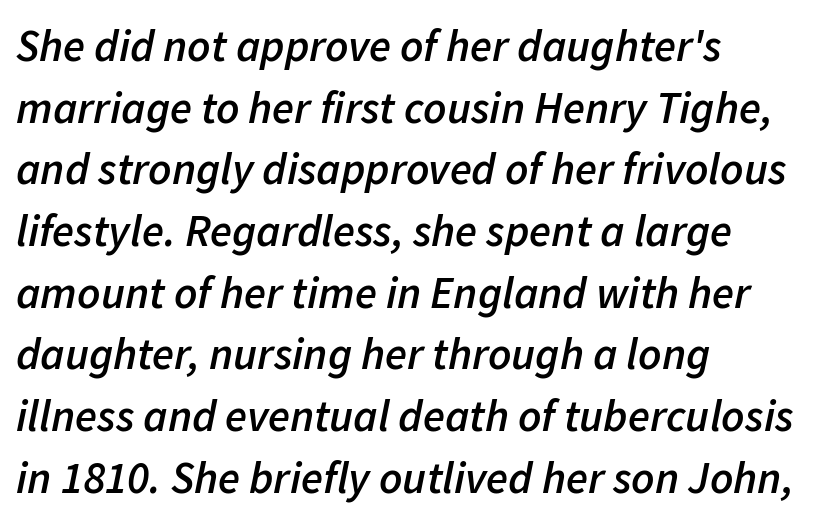
The image shows 45 px semibold type, italic (leaning right); set left-aligned, normal line spacing (1.37x), normal letter spacing, not underlined; low stroke contrast and a medium x-height.
